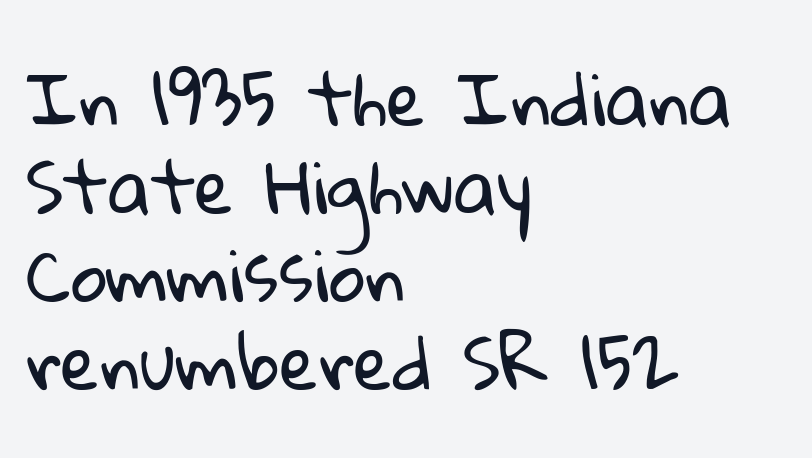
The image shows 71 px regular-weight sans-serif type; set left-aligned, line spacing 1.24x, normal letter spacing, not underlined; low stroke contrast and a medium x-height.
